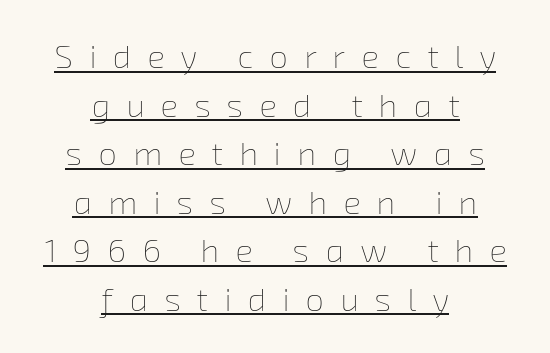
The image shows 33 px thin type; set centered, normal line spacing (1.47x), unusually wide letter spacing (+0.49 em), underlined; low stroke contrast and a medium x-height.
